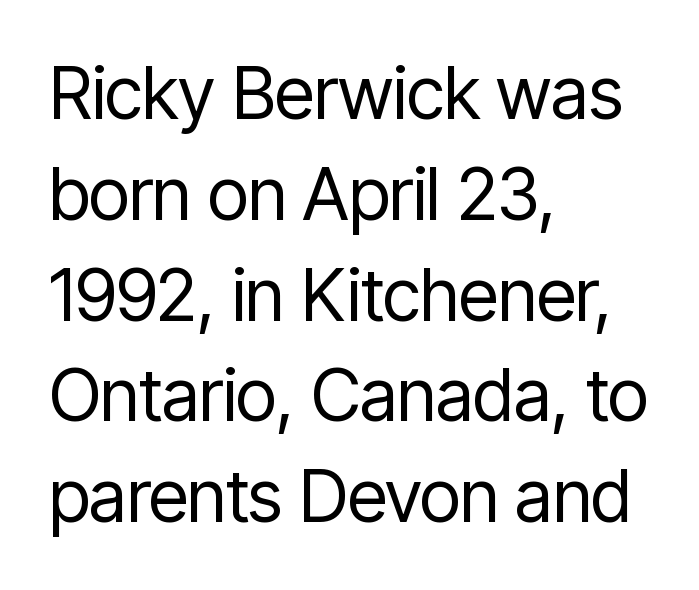
The image shows 72 px regular-weight, condensed sans-serif type, upright; set left-aligned, normal line spacing (1.4x), normal letter spacing, not underlined; low stroke contrast and a medium x-height.
